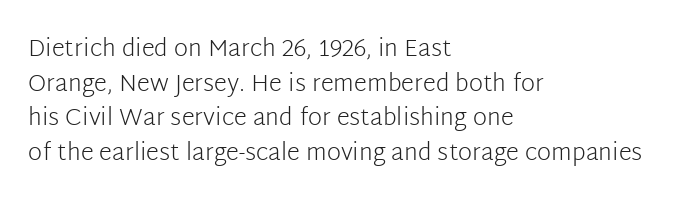
{"italic": "no", "bold": "no", "underline": "no", "align": "left", "line_spacing": "normal", "line_spacing_ratio": 1.44, "letter_spacing": "normal", "letter_spacing_em": 0.0, "glyph_px": 24}
